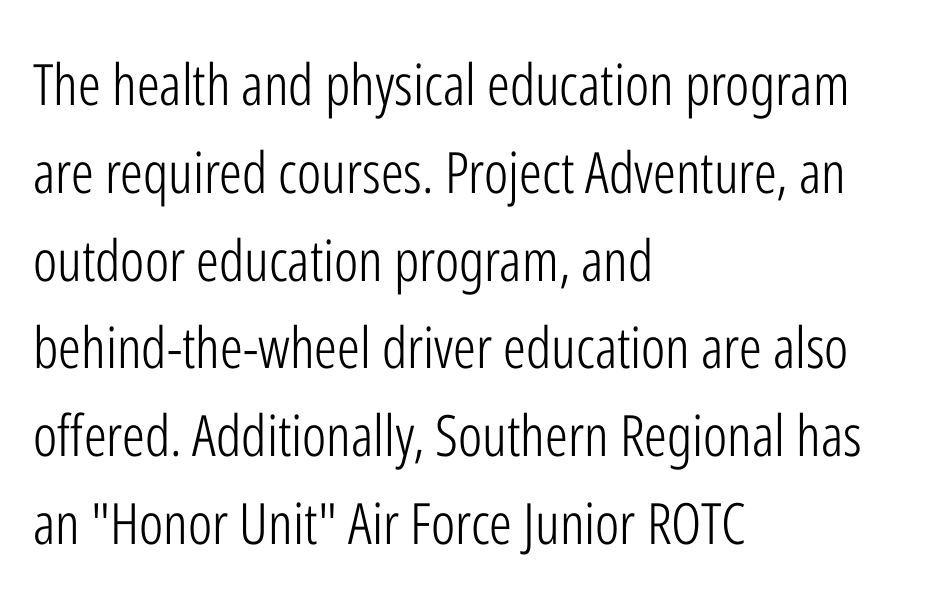
The image shows 57 px light, condensed sans-serif type, upright; set left-aligned, normal line spacing (1.54x), normal letter spacing, not underlined; low stroke contrast and a medium x-height.
